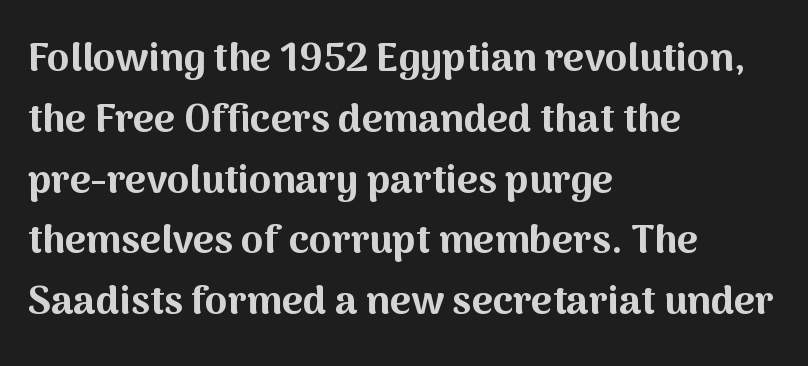
The image shows 40 px bold sans-serif type, upright; set left-aligned, normal line spacing (1.52x), normal letter spacing, not underlined; medium stroke contrast and a medium x-height.
